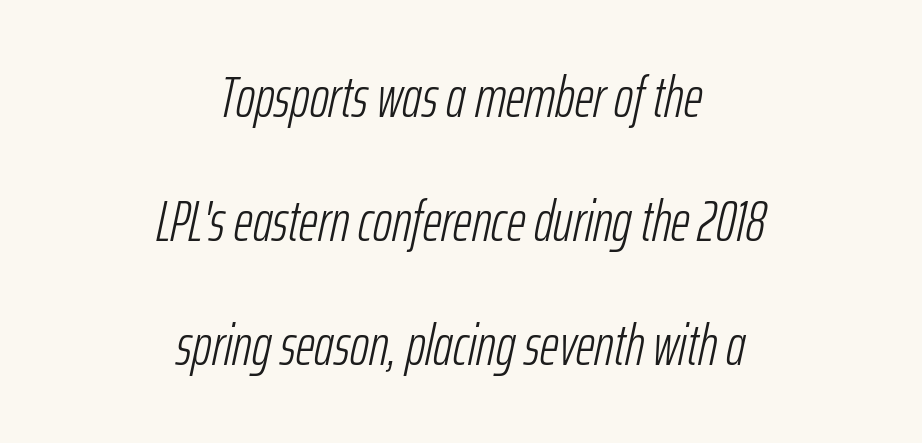
Q: Is the text bold? A: No.
Q: Is the text italic (slanted)? A: Yes, it leans right by about 12 degrees.
Q: Is the text underlined? A: No.
Q: How is the paragraph aligned? A: Centered.
Q: Is the spacing between letters normal or unusually wide? A: Normal.
Q: Is the spacing between lines tight, normal or loose? A: Loose.
Q: Width (condensed, normal, or wide)? A: Condensed.
Q: Stroke contrast? A: Low.
Q: x-height? A: Medium.
Q: Monospaced? A: No.
